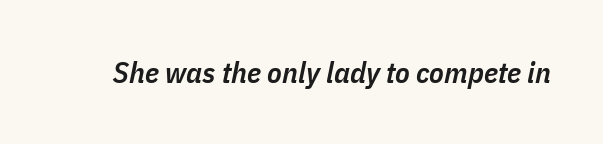
Q: Is the text bold? A: Semi-bold.
Q: Is the text italic (slanted)? A: Yes, it leans right by about 11 degrees.
Q: Is the text underlined? A: No.
Q: Is the spacing between letters normal or unusually wide? A: Normal.
Q: Width (condensed, normal, or wide)? A: Condensed.
Q: Stroke contrast? A: Low.
Q: x-height? A: Medium.
Q: Monospaced? A: No.
